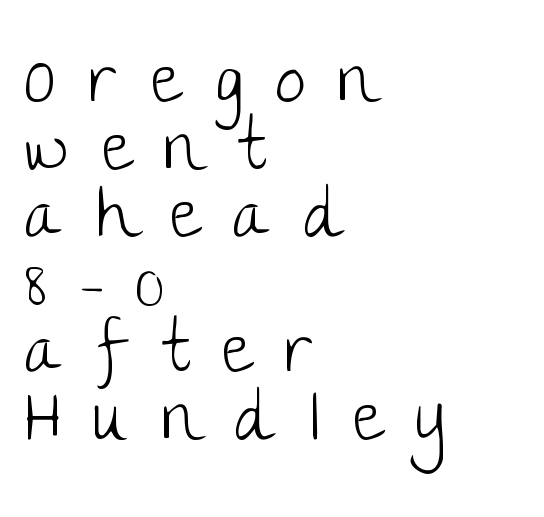
{"serif": "no", "italic": "no", "bold": "no", "weight": "light", "width": "normal", "stroke_contrast": "low", "x_height": "large", "monospaced": "no", "underline": "no", "align": "left", "line_spacing": "tight", "line_spacing_ratio": 0.98, "letter_spacing": "wide", "letter_spacing_em": 0.47, "glyph_px": 69}
